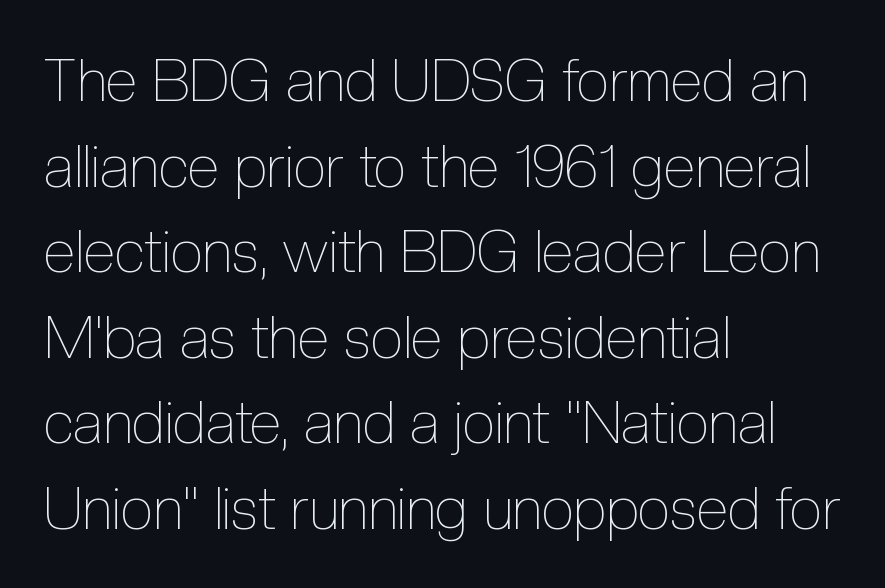
Alignment: flush left. This is roman type, the default non-slanted kind. Compared with a typical body face, this is equally light or lighter still. The passage shown has conventional tracking throughout.
